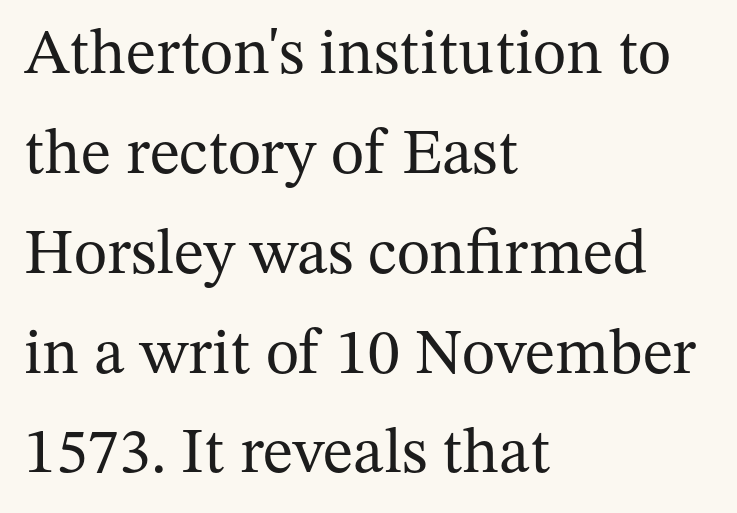
{"serif": "yes", "italic": "no", "bold": "no", "weight": "regular", "width": "normal", "stroke_contrast": "medium", "x_height": "medium", "monospaced": "no", "underline": "no", "align": "left", "line_spacing": "normal", "line_spacing_ratio": 1.56, "letter_spacing": "normal", "letter_spacing_em": 0.0, "glyph_px": 64}
